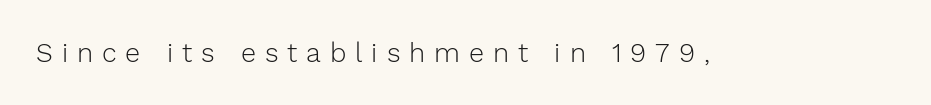
Q: Is the text bold? A: No.
Q: Is the text italic (slanted)? A: No, it is upright.
Q: Is the text underlined? A: No.
Q: Is the spacing between letters normal or unusually wide? A: Unusually wide.
